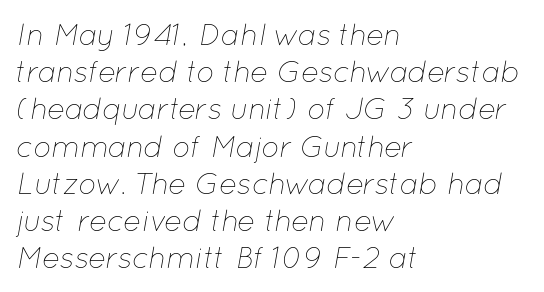
{"italic": "yes", "lean": "right", "slant_degrees": 12, "bold": "no", "weight": "thin", "width": "normal", "stroke_contrast": "low", "x_height": "medium", "monospaced": "no", "underline": "no", "align": "left", "line_spacing_ratio": 1.24, "letter_spacing": "normal", "letter_spacing_em": 0.0, "glyph_px": 30}
